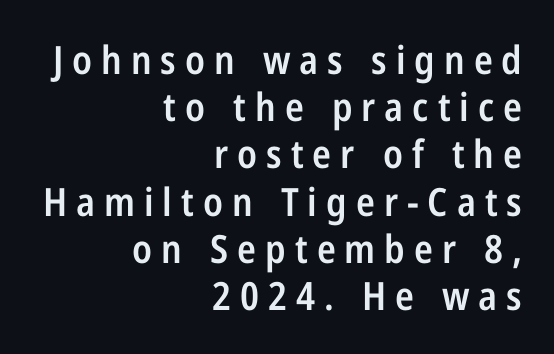
The image shows 39 px semibold, condensed sans-serif type, upright; set right-aligned, line spacing 1.21x, unusually wide letter spacing (+0.23 em), not underlined; low stroke contrast and a medium x-height.
